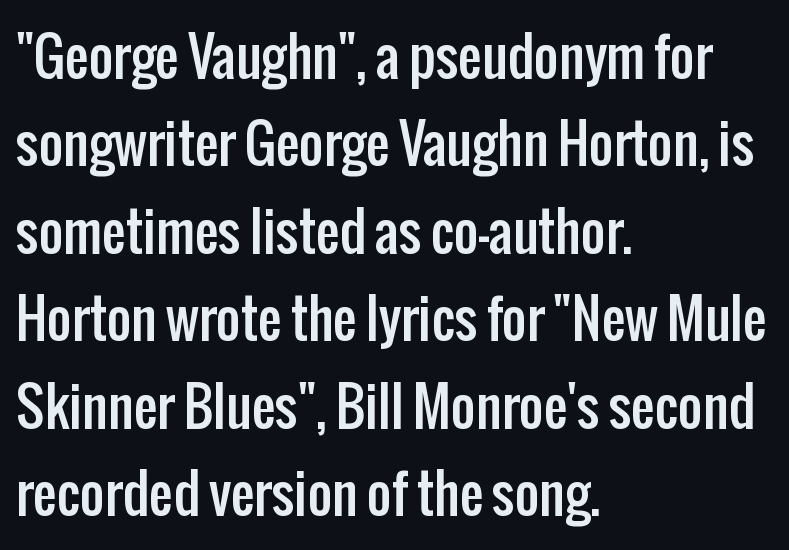
The specimen reads as upright at a glance. Vertical spacing — default. Notice how the passage keeps a crisp vertical edge on the left only. Unmarked baselines from the first word to the last. Tracking here is standard; glyphs follow each other at the usual distance. A typesetter would label this face a sans.
